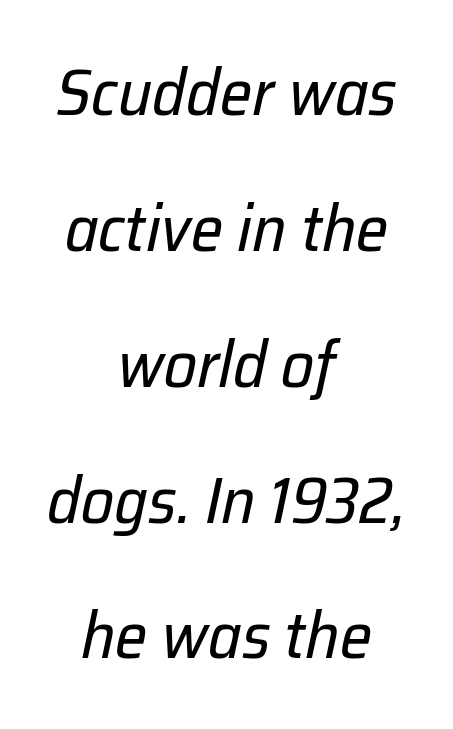
{"italic": "yes", "lean": "right", "slant_degrees": 12, "bold": "no", "weight": "regular", "width": "normal", "stroke_contrast": "low", "x_height": "medium", "monospaced": "no", "underline": "no", "align": "center", "line_spacing": "loose", "line_spacing_ratio": 2.09, "letter_spacing": "normal", "letter_spacing_em": 0.0, "glyph_px": 65}
